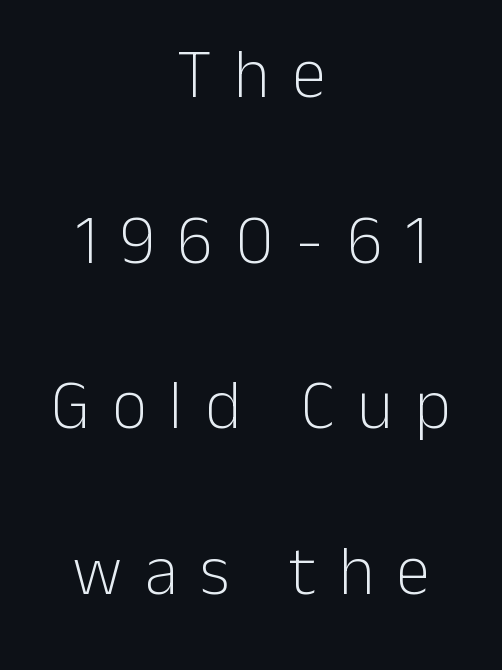
Q: Is the text bold? A: No.
Q: Is the text italic (slanted)? A: No, it is upright.
Q: Is the typeface a serif or a sans-serif typeface? A: Sans-serif.
Q: Is the text underlined? A: No.
Q: How is the paragraph aligned? A: Centered.
Q: Is the spacing between letters normal or unusually wide? A: Unusually wide.
Q: Is the spacing between lines tight, normal or loose? A: Loose.
Q: Width (condensed, normal, or wide)? A: Normal.
Q: Stroke contrast? A: Low.
Q: x-height? A: Medium.
Q: Monospaced? A: No.
